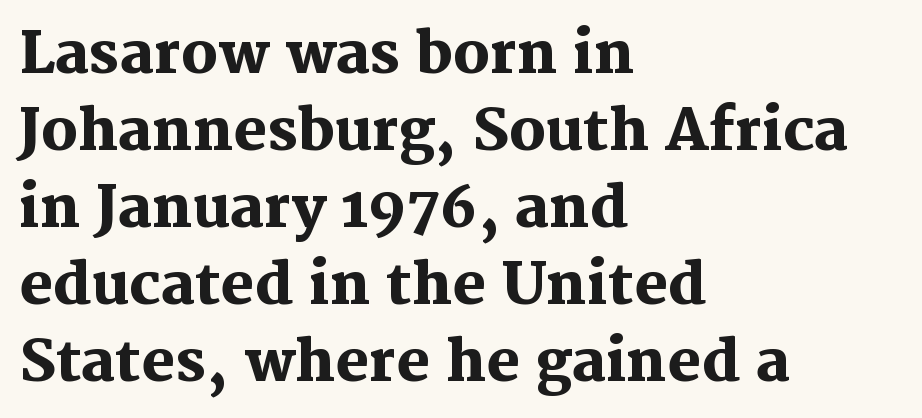
The image shows 57 px heavy serif type, upright; set left-aligned, normal line spacing (1.35x), normal letter spacing, not underlined; medium stroke contrast and a medium x-height.
